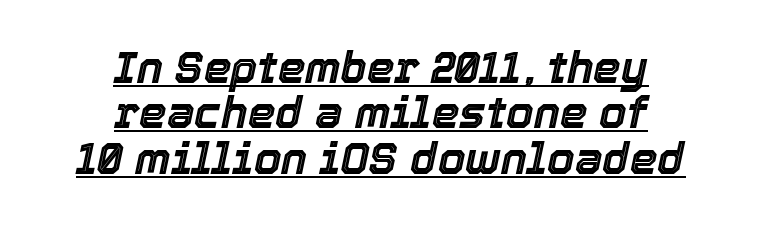
The image shows 44 px text type, italic (leaning right); set centered, tight line spacing (1.03x), normal letter spacing, underlined; a medium x-height.
